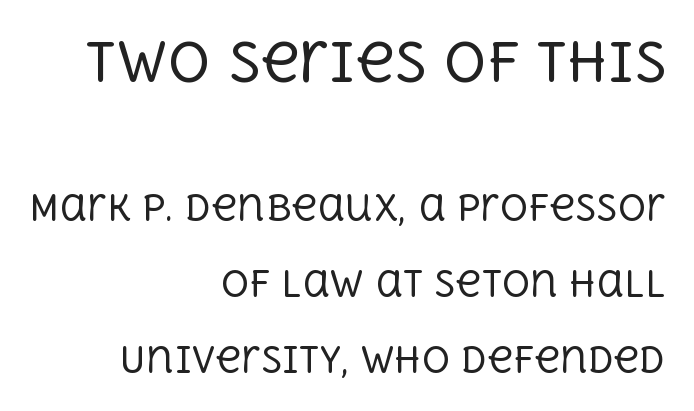
The image shows 53 px regular-weight serif type, upright; set right-aligned, loose line spacing (2.17x), normal letter spacing, not underlined; the first (top) block is 1.51x larger; a large x-height.
